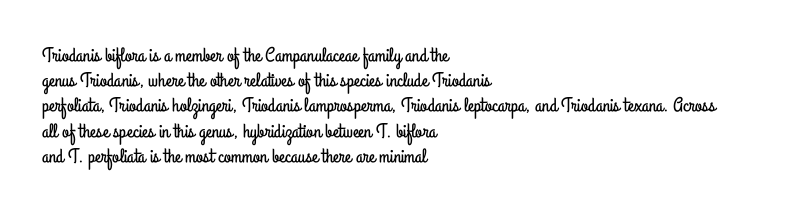
{"italic": "no", "underline": "no", "align": "left", "line_spacing": "normal", "line_spacing_ratio": 1.26, "letter_spacing": "normal", "letter_spacing_em": 0.0, "glyph_px": 20}
